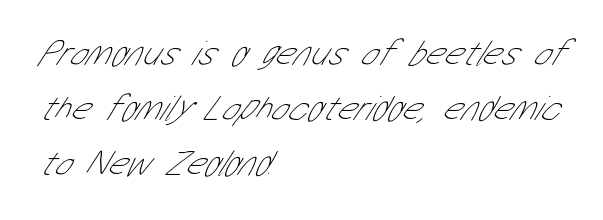
{"serif": "no", "bold": "no", "weight": "thin", "width": "condensed", "stroke_contrast": "low", "x_height": "medium", "monospaced": "no", "underline": "no", "align": "left", "line_spacing": "normal", "line_spacing_ratio": 1.53, "letter_spacing": "normal", "letter_spacing_em": 0.0, "glyph_px": 36}
